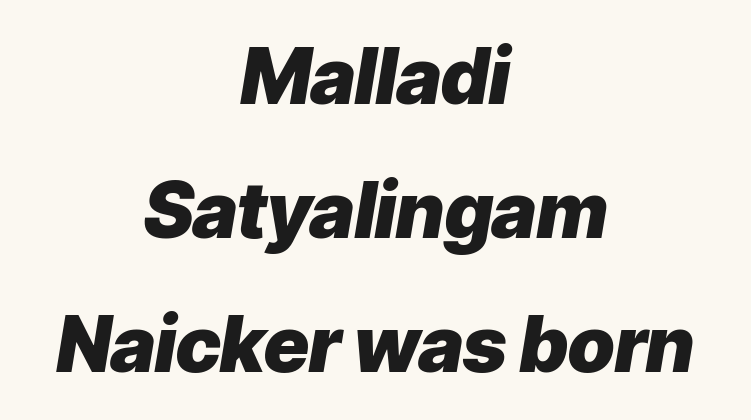
Q: Is the text bold? A: Yes.
Q: Is the text italic (slanted)? A: Yes, it leans right by about 9 degrees.
Q: Is the text underlined? A: No.
Q: How is the paragraph aligned? A: Centered.
Q: Is the spacing between letters normal or unusually wide? A: Normal.
Q: Width (condensed, normal, or wide)? A: Normal.
Q: Stroke contrast? A: Low.
Q: x-height? A: Medium.
Q: Monospaced? A: No.
